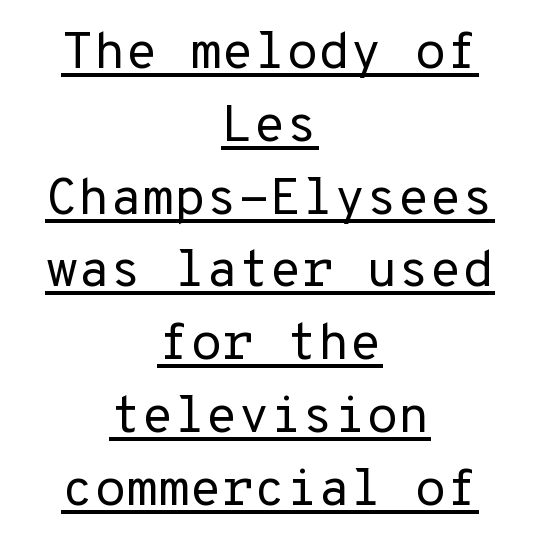
The image shows 52 px regular-weight sans-serif type, upright, monospaced; set centered, normal line spacing (1.4x), normal letter spacing, underlined; low stroke contrast and a medium x-height.
